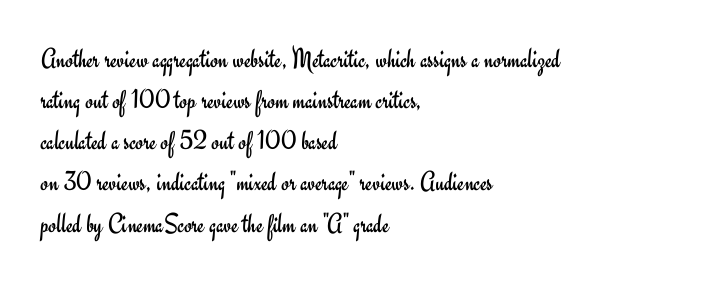
Q: Is the text bold? A: No.
Q: Is the text italic (slanted)? A: Yes.
Q: Is the typeface a serif or a sans-serif typeface? A: Sans-serif.
Q: Is the text underlined? A: No.
Q: How is the paragraph aligned? A: Left-aligned.
Q: Is the spacing between letters normal or unusually wide? A: Normal.
Q: Is the spacing between lines tight, normal or loose? A: Normal.
Q: Width (condensed, normal, or wide)? A: Normal.
Q: Stroke contrast? A: Low.
Q: x-height? A: Small.
Q: Monospaced? A: No.
